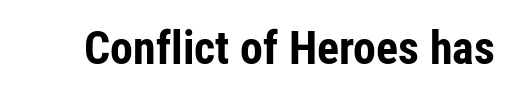
A bare baseline throughout the passage. This sample has the flowing, uneven cadence of proportional lettering. Designer's note — italics off, roman on. The tracking reads as untouched default to a designer's eye.
